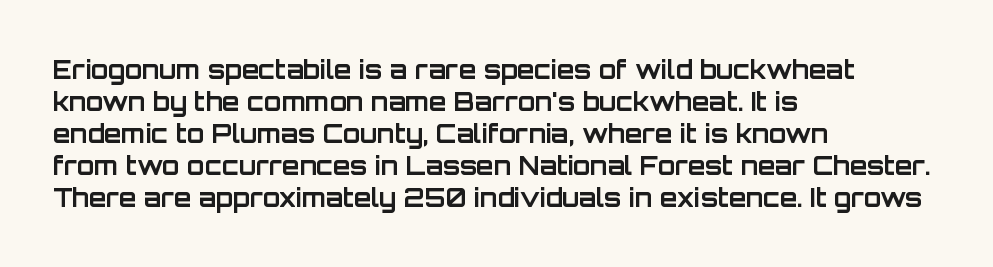
{"italic": "no", "bold": "yes", "underline": "no", "align": "left", "line_spacing": "normal", "line_spacing_ratio": 1.28, "letter_spacing": "normal", "letter_spacing_em": 0.0, "glyph_px": 25}
